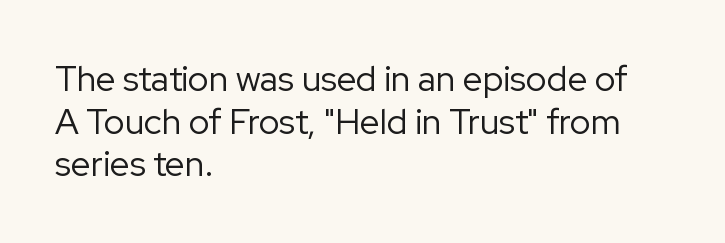
Q: Is the text bold? A: No.
Q: Is the text italic (slanted)? A: No, it is upright.
Q: Is the typeface a serif or a sans-serif typeface? A: Sans-serif.
Q: Is the text underlined? A: No.
Q: How is the paragraph aligned? A: Left-aligned.
Q: Is the spacing between letters normal or unusually wide? A: Normal.
Q: Width (condensed, normal, or wide)? A: Normal.
Q: Stroke contrast? A: Low.
Q: x-height? A: Medium.
Q: Monospaced? A: No.
